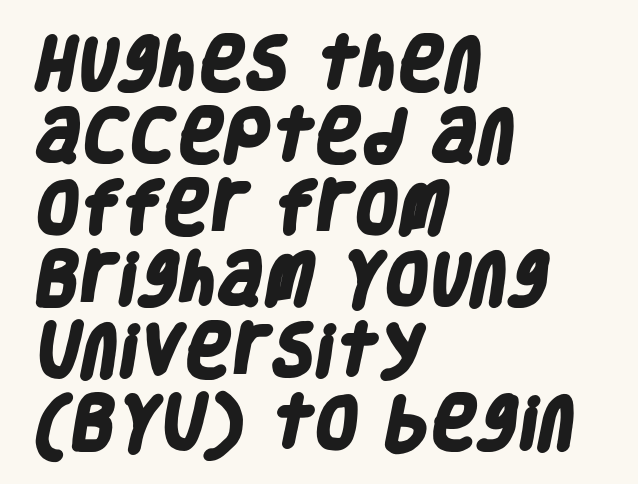
The image shows 57 px heavy, condensed sans-serif type; set left-aligned, normal line spacing (1.26x), normal letter spacing, not underlined; low stroke contrast and a large x-height.
